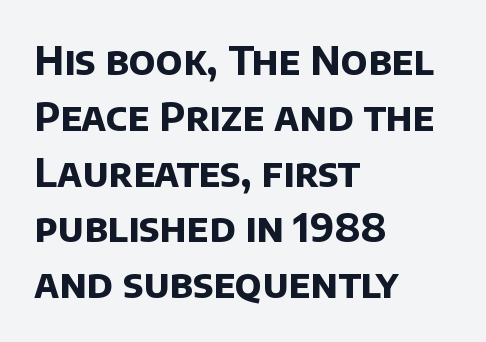
Q: Is the text bold? A: Yes.
Q: Is the typeface a serif or a sans-serif typeface? A: Sans-serif.
Q: Is the text underlined? A: No.
Q: How is the paragraph aligned? A: Left-aligned.
Q: Is the spacing between letters normal or unusually wide? A: Normal.
Q: Is the spacing between lines tight, normal or loose? A: Normal.
Q: Width (condensed, normal, or wide)? A: Normal.
Q: Stroke contrast? A: Low.
Q: x-height? A: Large.
Q: Monospaced? A: No.
